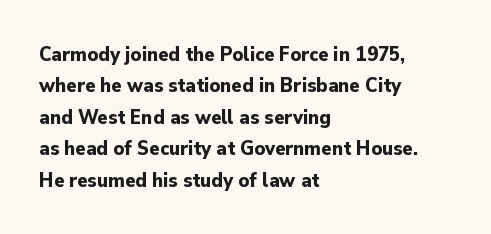
The image shows 21 px bold type, upright; set left-aligned, normal line spacing (1.5x), normal letter spacing, not underlined.
